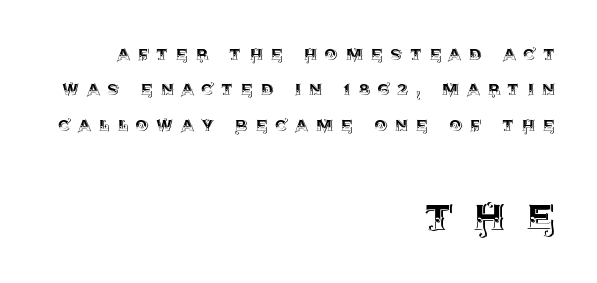
{"italic": "no", "width": "normal", "x_height": "large", "monospaced": "no", "underline": "no", "align": "right", "line_spacing_ratio": 1.77, "letter_spacing": "wide", "letter_spacing_em": 0.4, "larger_block": "second", "size_ratio": 2.5, "glyph_px": 50}
